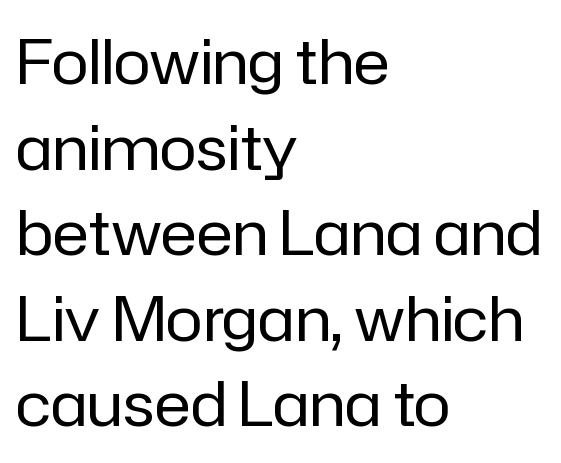
The image shows 62 px regular-weight sans-serif type, upright; set left-aligned, normal line spacing (1.38x), normal letter spacing, not underlined; low stroke contrast and a medium x-height.
